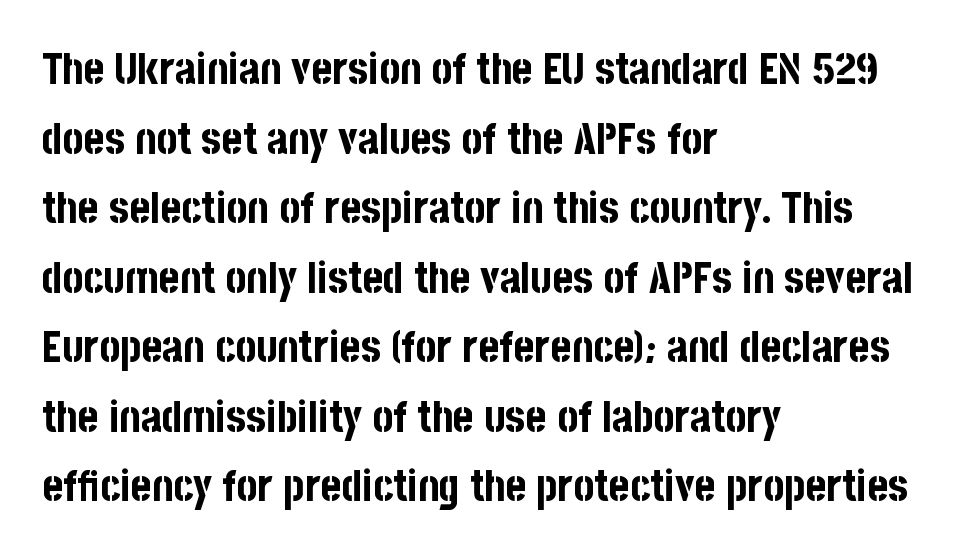
Q: Is the text bold? A: Yes.
Q: Is the text italic (slanted)? A: No, it is upright.
Q: Is the typeface a serif or a sans-serif typeface? A: Sans-serif.
Q: Is the text underlined? A: No.
Q: How is the paragraph aligned? A: Left-aligned.
Q: Is the spacing between letters normal or unusually wide? A: Normal.
Q: Is the spacing between lines tight, normal or loose? A: Normal.
Q: Width (condensed, normal, or wide)? A: Condensed.
Q: Stroke contrast? A: Low.
Q: x-height? A: Large.
Q: Monospaced? A: No.
